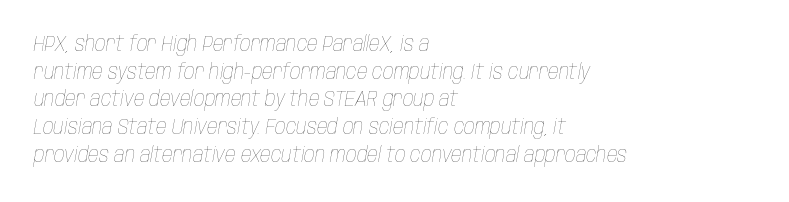
The image shows 21 px text type, italic (leaning right); set left-aligned, normal line spacing (1.32x), normal letter spacing, not underlined.
